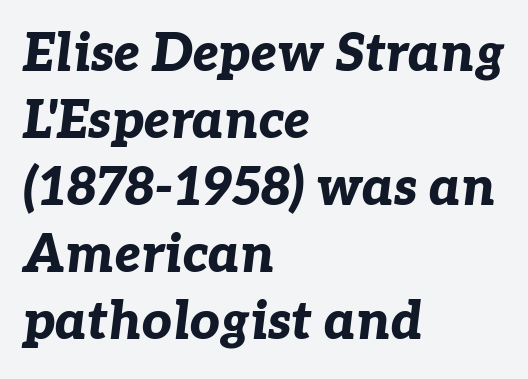
Q: Is the text bold? A: Yes.
Q: Is the text italic (slanted)? A: Yes, it leans right by about 7 degrees.
Q: Is the text underlined? A: No.
Q: How is the paragraph aligned? A: Left-aligned.
Q: Is the spacing between letters normal or unusually wide? A: Normal.
Q: Is the spacing between lines tight, normal or loose? A: Normal.
Q: Width (condensed, normal, or wide)? A: Normal.
Q: Stroke contrast? A: Low.
Q: x-height? A: Medium.
Q: Monospaced? A: No.
